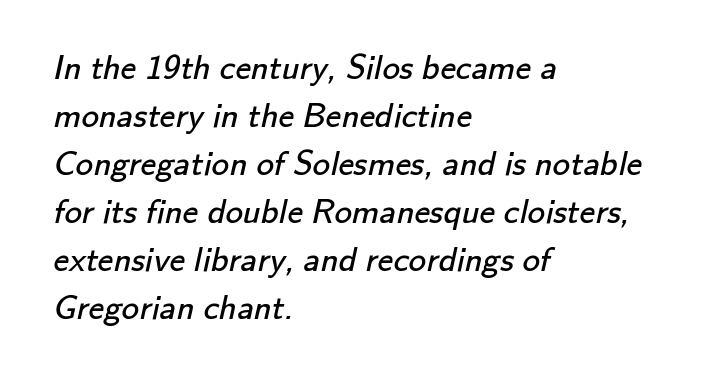
Q: Is the text bold? A: No.
Q: Is the typeface a serif or a sans-serif typeface? A: Sans-serif.
Q: Is the text underlined? A: No.
Q: How is the paragraph aligned? A: Left-aligned.
Q: Is the spacing between letters normal or unusually wide? A: Normal.
Q: Is the spacing between lines tight, normal or loose? A: Normal.
Q: Width (condensed, normal, or wide)? A: Normal.
Q: Stroke contrast? A: Low.
Q: x-height? A: Small.
Q: Monospaced? A: No.
